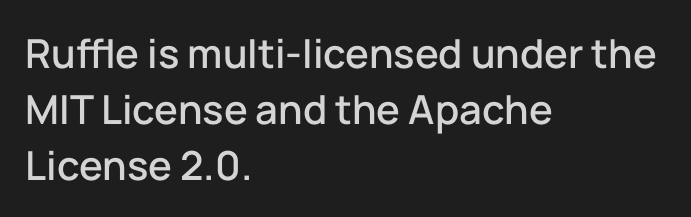
The image shows 40 px sans-serif type, upright; set left-aligned, normal line spacing (1.4x), normal letter spacing, not underlined; low stroke contrast and a medium x-height.
